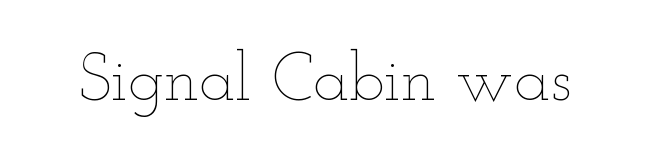
Q: Is the text bold? A: No.
Q: Is the text italic (slanted)? A: No, it is upright.
Q: Is the text underlined? A: No.
Q: Is the spacing between letters normal or unusually wide? A: Normal.
Q: Width (condensed, normal, or wide)? A: Wide.
Q: Stroke contrast? A: Low.
Q: x-height? A: Small.
Q: Monospaced? A: No.
